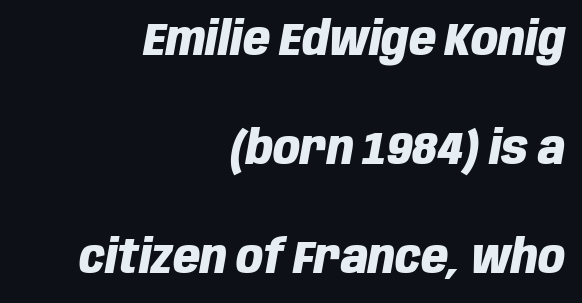
{"italic": "yes", "lean": "right", "slant_degrees": 10, "bold": "yes", "weight": "heavy", "width": "condensed", "stroke_contrast": "low", "x_height": "large", "monospaced": "no", "underline": "no", "align": "right", "line_spacing": "loose", "line_spacing_ratio": 2.32, "letter_spacing": "normal", "letter_spacing_em": 0.0, "glyph_px": 47}
